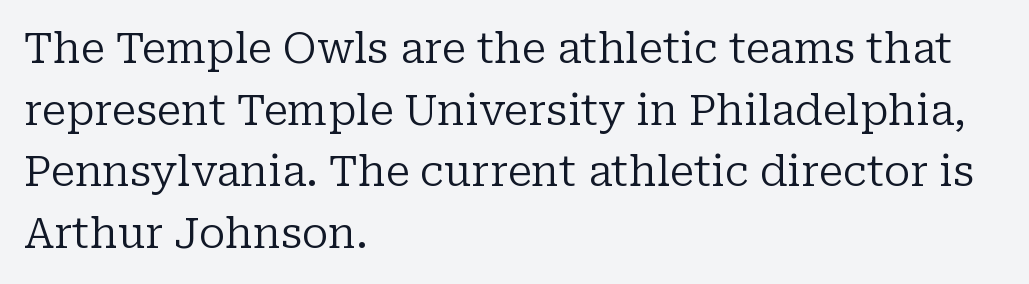
Tall strokes in this sample are plumb rather than angled. The typeface chosen for these lines features serifs. The letters look calm and open, with moderate or lighter stems. These lines are set flush left with a ragged right edge. Vertical spacing — default.
